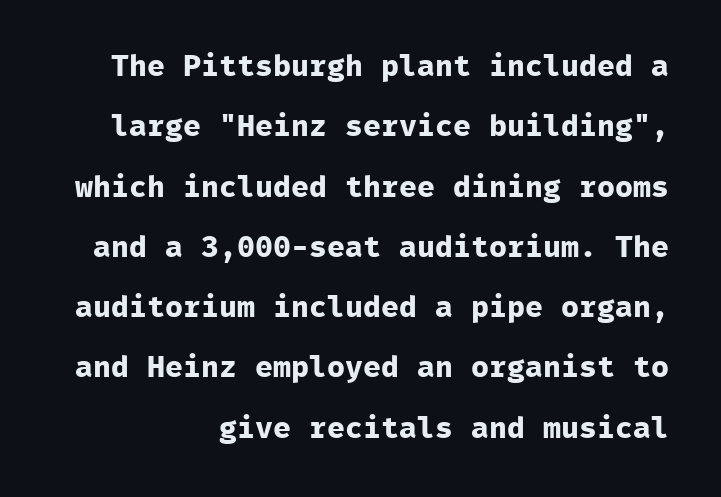
Q: Is the text bold? A: Yes.
Q: Is the text italic (slanted)? A: No, it is upright.
Q: Is the typeface a serif or a sans-serif typeface? A: Sans-serif.
Q: Is the text underlined? A: No.
Q: Is the spacing between letters normal or unusually wide? A: Normal.
Q: Is the spacing between lines tight, normal or loose? A: Loose.
Q: Width (condensed, normal, or wide)? A: Normal.
Q: Stroke contrast? A: Low.
Q: x-height? A: Medium.
Q: Monospaced? A: Yes.
